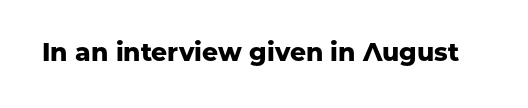
Q: Is the text bold? A: Yes.
Q: Is the text italic (slanted)? A: No, it is upright.
Q: Is the text underlined? A: No.
Q: Is the spacing between letters normal or unusually wide? A: Normal.
